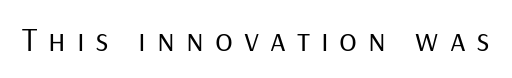
Q: Is the text bold? A: No.
Q: Is the text italic (slanted)? A: No, it is upright.
Q: Is the typeface a serif or a sans-serif typeface? A: Sans-serif.
Q: Is the text underlined? A: No.
Q: Is the spacing between letters normal or unusually wide? A: Unusually wide.
Q: Width (condensed, normal, or wide)? A: Normal.
Q: Stroke contrast? A: Low.
Q: x-height? A: Medium.
Q: Monospaced? A: No.
